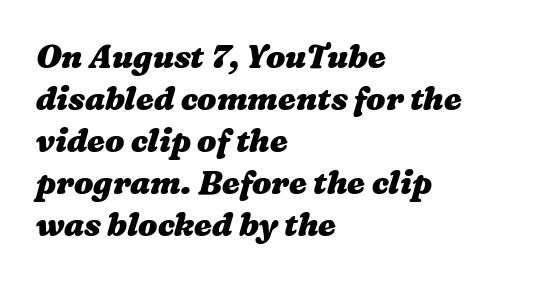
{"bold": "yes", "weight": "heavy", "width": "wide", "stroke_contrast": "medium", "x_height": "medium", "monospaced": "no", "underline": "no", "align": "left", "line_spacing": "normal", "line_spacing_ratio": 1.31, "letter_spacing": "normal", "letter_spacing_em": 0.0, "glyph_px": 32}
